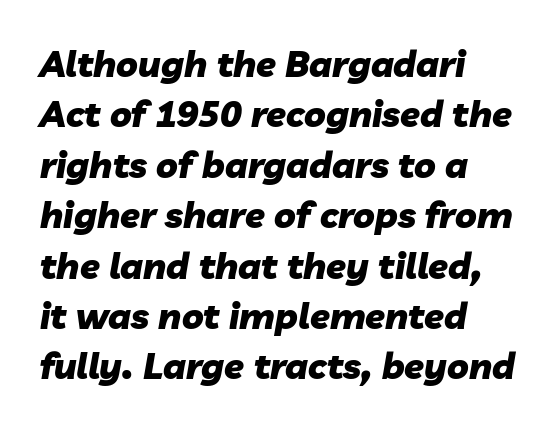
{"italic": "yes", "lean": "right", "slant_degrees": 10, "bold": "yes", "weight": "heavy", "width": "normal", "stroke_contrast": "low", "x_height": "medium", "monospaced": "no", "underline": "no", "align": "left", "line_spacing": "normal", "line_spacing_ratio": 1.4, "letter_spacing": "normal", "letter_spacing_em": 0.0, "glyph_px": 36}
